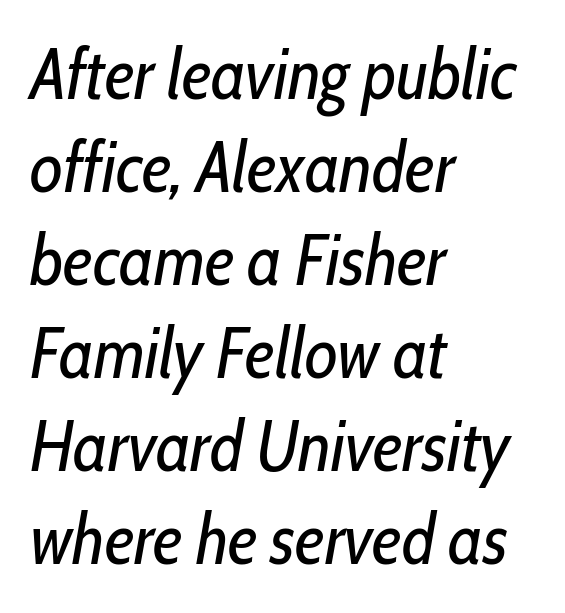
Line beginnings align vertically; line endings do not. This sample has the flowing, uneven cadence of proportional lettering. Nobody drew a line under any word here. The rows are spaced the way most documents space them. Glyph-to-glyph distance matches everyday printed text. Posture: slanted.
